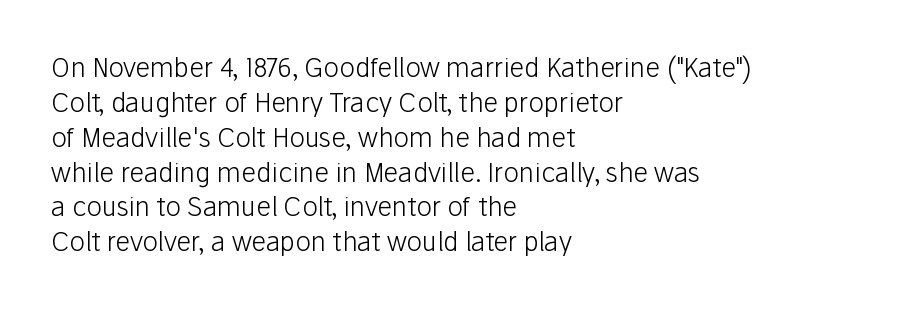
The strip under each line holds only bare page. Short note: letters normally spaced. The axis of the letterforms is exactly vertical. Line spacing here is normal. The rendering anchors every line to the left-hand side.
